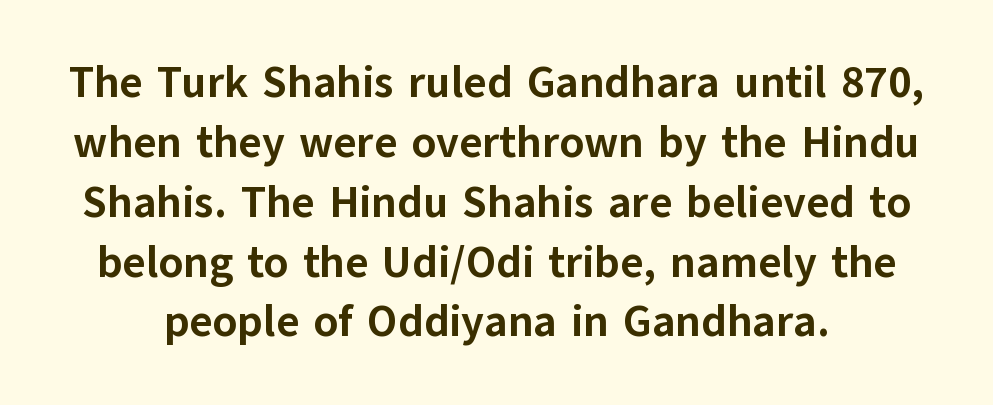
Q: Is the text bold? A: Yes.
Q: Is the text italic (slanted)? A: No, it is upright.
Q: Is the typeface a serif or a sans-serif typeface? A: Sans-serif.
Q: Is the text underlined? A: No.
Q: Is the spacing between letters normal or unusually wide? A: Normal.
Q: Is the spacing between lines tight, normal or loose? A: Normal.
Q: Width (condensed, normal, or wide)? A: Normal.
Q: Stroke contrast? A: Low.
Q: x-height? A: Medium.
Q: Monospaced? A: No.
